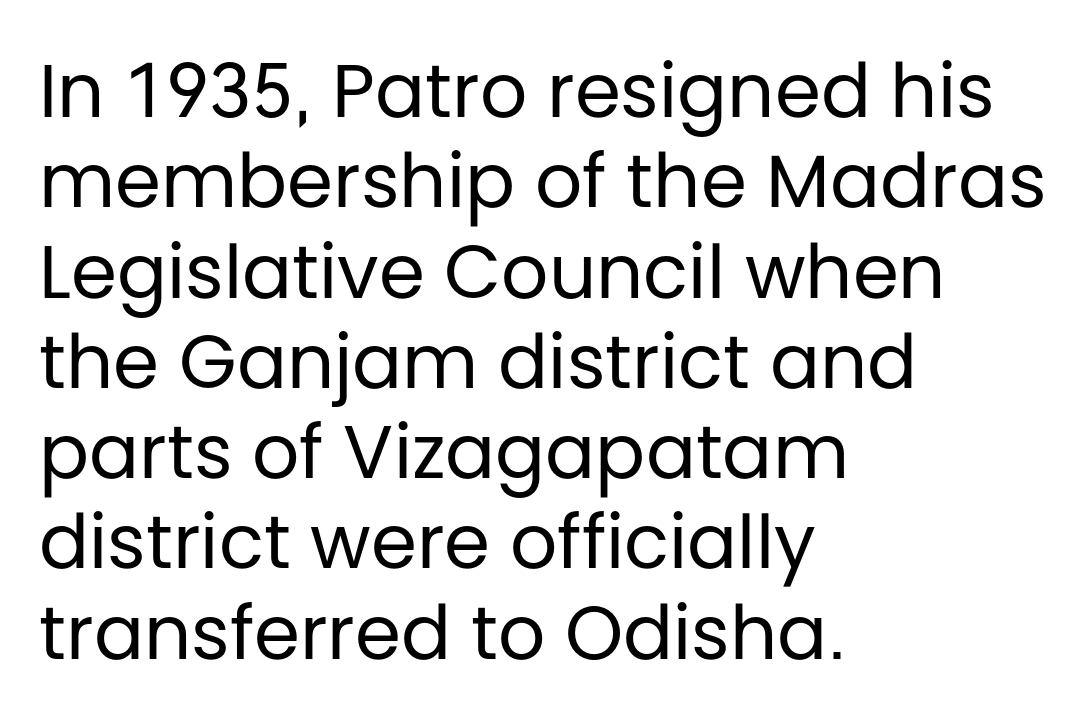
Stroke terminals: plain, sans-serif. Is this a fixed-width face? No — the glyphs have proportional, varying widths. Every stem runs plumb, perpendicular to the baseline. Stroke mass is kept to a normal reading level or below.
